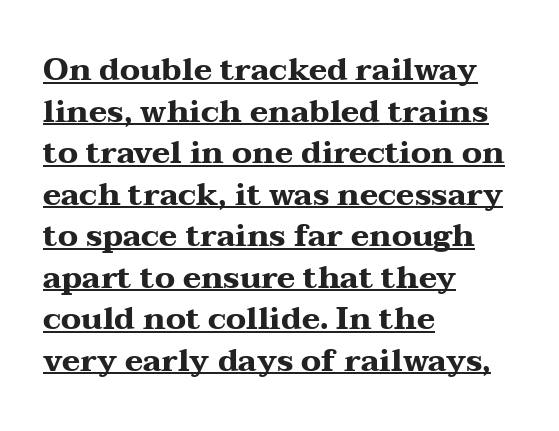
Q: Is the text bold? A: Yes.
Q: Is the text italic (slanted)? A: No, it is upright.
Q: Is the typeface a serif or a sans-serif typeface? A: Serif.
Q: Is the text underlined? A: Yes.
Q: How is the paragraph aligned? A: Left-aligned.
Q: Is the spacing between letters normal or unusually wide? A: Normal.
Q: Is the spacing between lines tight, normal or loose? A: Normal.
Q: Width (condensed, normal, or wide)? A: Wide.
Q: Stroke contrast? A: Medium.
Q: x-height? A: Medium.
Q: Monospaced? A: No.
